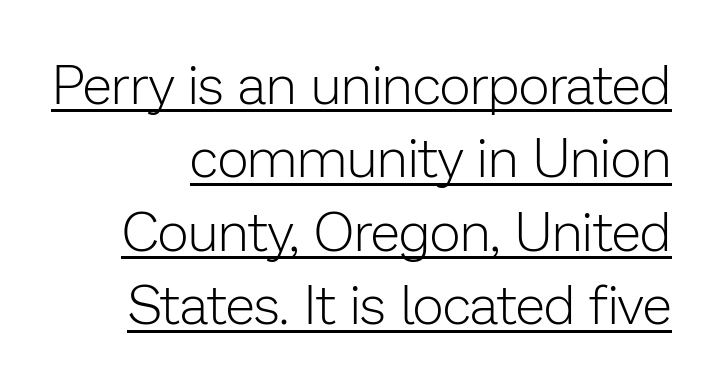
The image shows 54 px light sans-serif type, upright; set normal line spacing (1.36x), normal letter spacing, underlined; low stroke contrast and a medium x-height.
